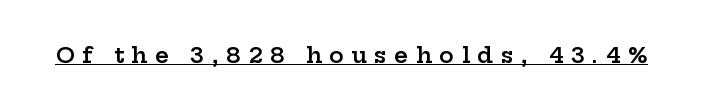
The image shows 22 px text type, upright; set unusually wide letter spacing (+0.34 em), underlined.
